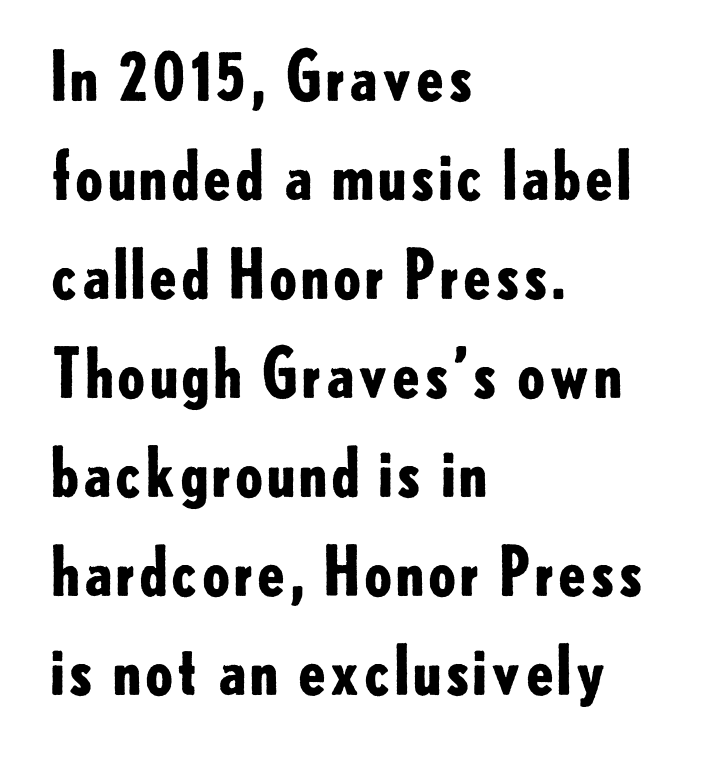
{"serif": "no", "italic": "no", "bold": "yes", "weight": "bold", "width": "normal", "stroke_contrast": "low", "x_height": "small", "monospaced": "no", "underline": "no", "align": "left", "line_spacing": "normal", "line_spacing_ratio": 1.5, "letter_spacing": "normal", "letter_spacing_em": 0.0, "glyph_px": 66}
